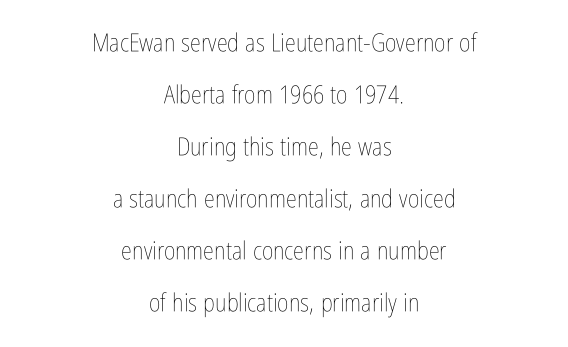
The gaps between neighbouring characters are ordinary and unremarkable. Stems here are at most as thick as an everyday book face. Rows of type keep a wide berth in the vertical direction. A bare baseline throughout the passage. Each line is balanced around a shared central axis. Posture: straight, roman, zero tilt.
